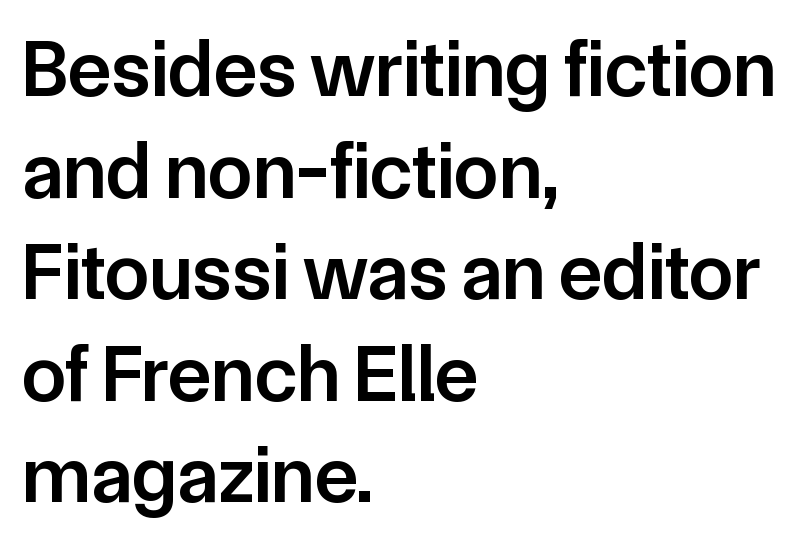
The image shows 80 px semibold sans-serif type, upright; set left-aligned, normal line spacing (1.27x), normal letter spacing, not underlined; low stroke contrast and a medium x-height.
